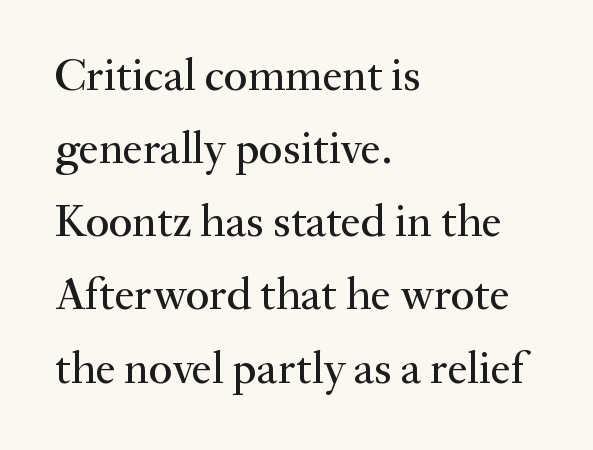
{"serif": "yes", "italic": "no", "width": "normal", "stroke_contrast": "medium", "x_height": "small", "monospaced": "no", "underline": "no", "align": "left", "line_spacing": "normal", "line_spacing_ratio": 1.59, "letter_spacing": "normal", "letter_spacing_em": 0.0, "glyph_px": 46}
